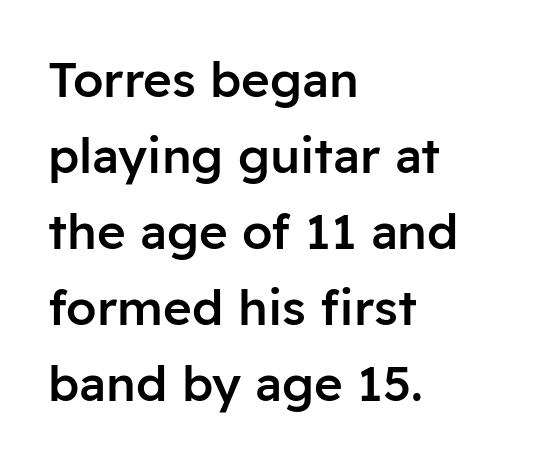
{"serif": "no", "italic": "no", "bold": "semi", "weight": "semibold", "width": "normal", "stroke_contrast": "low", "x_height": "medium", "monospaced": "no", "underline": "no", "align": "left", "line_spacing": "normal", "line_spacing_ratio": 1.55, "letter_spacing": "normal", "letter_spacing_em": 0.0, "glyph_px": 49}
